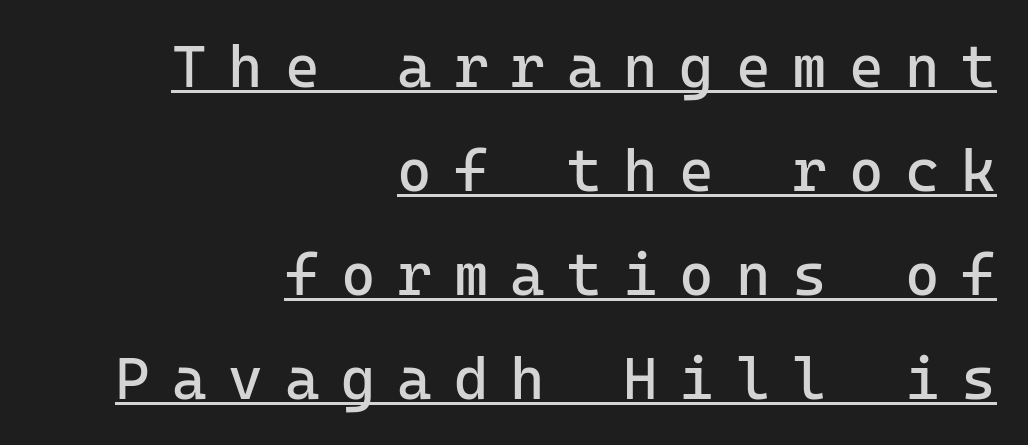
The image shows 59 px regular-weight sans-serif type, upright, monospaced; set right-aligned, line spacing 1.76x, unusually wide letter spacing (+0.37 em), underlined; low stroke contrast and a medium x-height.
